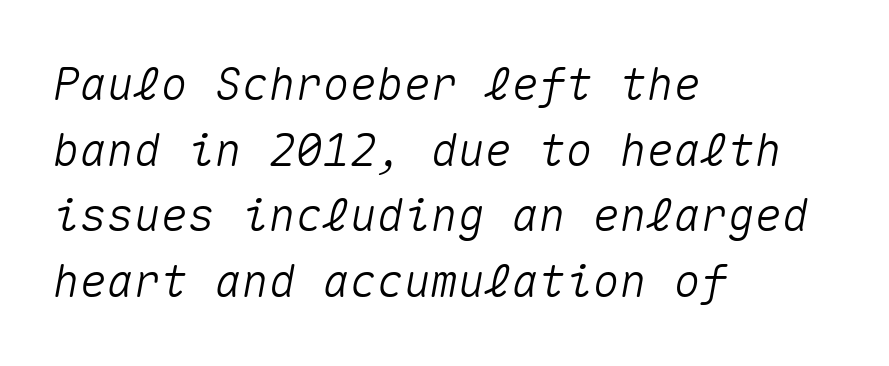
Standard letterfit; no display-style spreading of the glyphs. All the whitespace from short lines collects on the right. The passage shown is typed in a monospace face where columns stay perfectly aligned. The letters are slanted; this is an italic face. Has an underline been added? It has not. Evenly set lines give the paragraph a standard silhouette.
